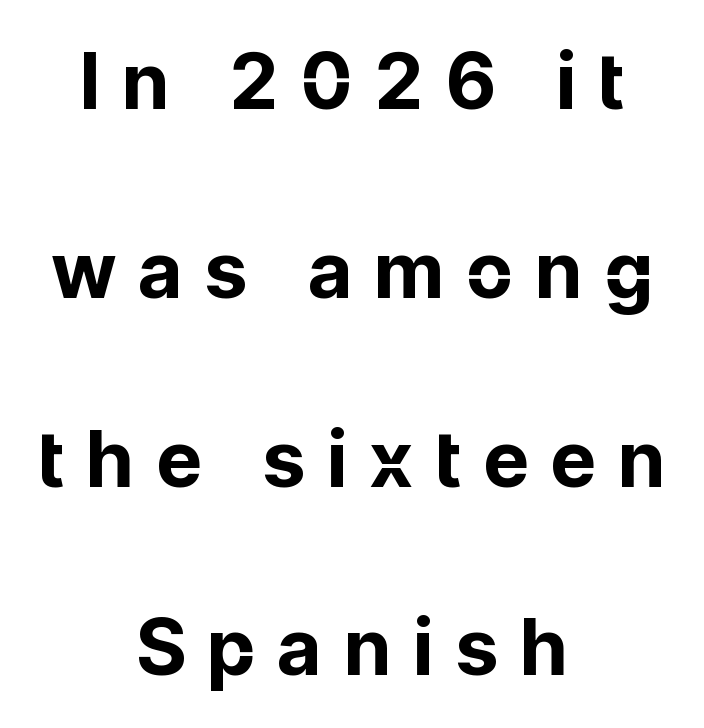
Q: Is the text bold? A: Yes.
Q: Is the text italic (slanted)? A: No, it is upright.
Q: Is the typeface a serif or a sans-serif typeface? A: Sans-serif.
Q: Is the text underlined? A: No.
Q: How is the paragraph aligned? A: Centered.
Q: Is the spacing between letters normal or unusually wide? A: Unusually wide.
Q: Is the spacing between lines tight, normal or loose? A: Loose.
Q: Width (condensed, normal, or wide)? A: Normal.
Q: Stroke contrast? A: Low.
Q: x-height? A: Medium.
Q: Monospaced? A: No.
